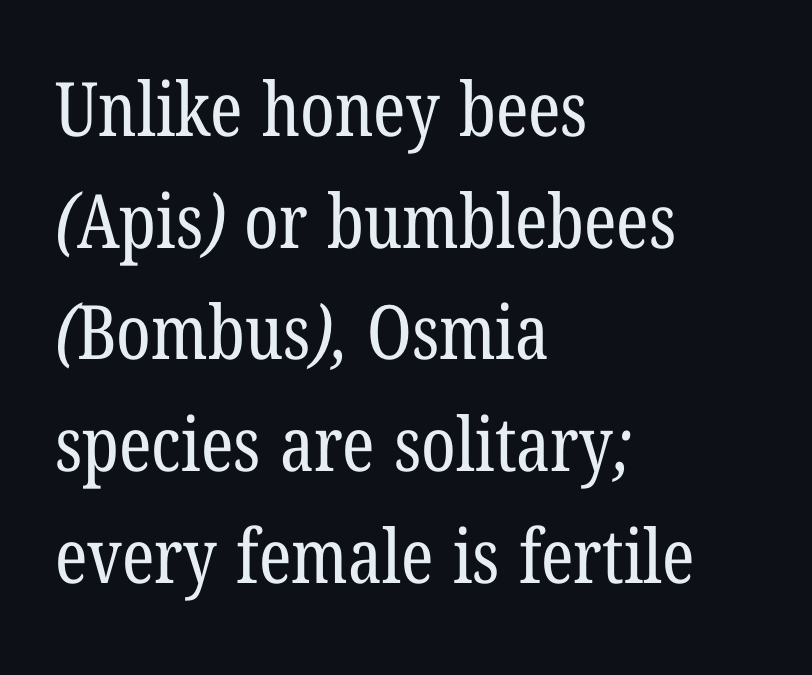
The image shows 75 px regular-weight, condensed serif type; set left-aligned, normal line spacing (1.49x), normal letter spacing, not underlined; low stroke contrast and a medium x-height.
